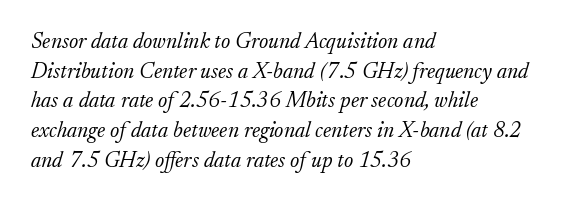
The image shows 22 px text type, italic (leaning right); set left-aligned, normal line spacing (1.35x), normal letter spacing, not underlined.
